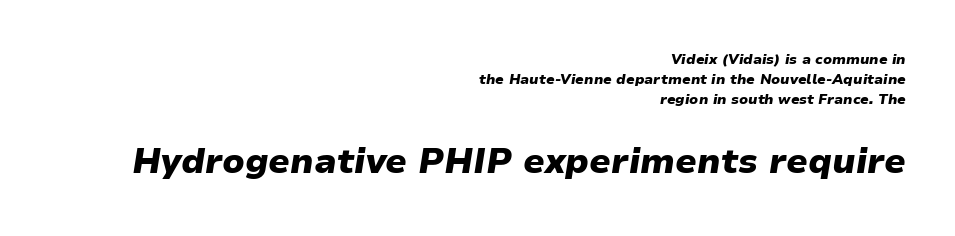
Glance below the letters and you will spot only blank space. Compared with an ordinary text face, these strokes are far heavier — a full bold. The passage shown begins with its smaller block and ends with its larger one. This rendering uses right alignment, leaving the left contour irregular. Rendered with sloped, italic letterforms.
